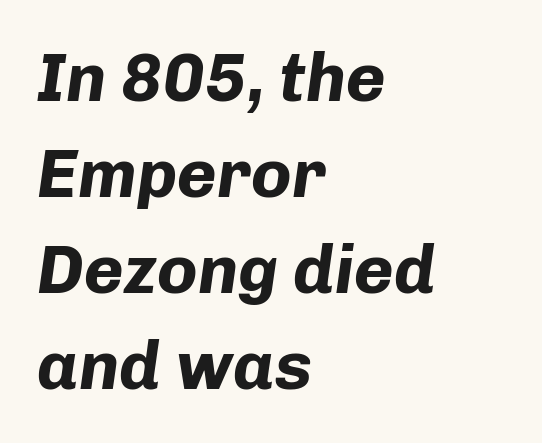
Spacing verdict: proportional, widths tailored to each character. Here the glyphs are tracked normally, forming tight word shapes. The vertical gap from one line to the next is medium. Check the space under the baseline: it is left empty. Summary of weight: heavy, a full bold.
